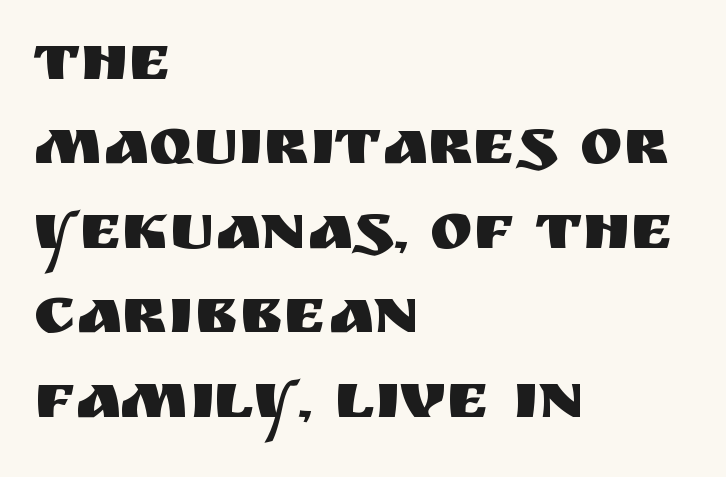
Q: Is the text italic (slanted)? A: No, it is upright.
Q: Is the typeface a serif or a sans-serif typeface? A: Sans-serif.
Q: Is the text underlined? A: No.
Q: How is the paragraph aligned? A: Left-aligned.
Q: Is the spacing between letters normal or unusually wide? A: Normal.
Q: Is the spacing between lines tight, normal or loose? A: Normal.
Q: Width (condensed, normal, or wide)? A: Normal.
Q: Stroke contrast? A: Medium.
Q: x-height? A: Large.
Q: Monospaced? A: No.
